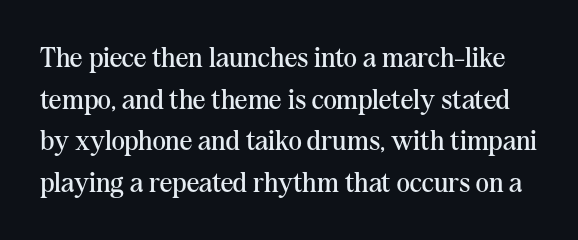
{"serif": "yes", "italic": "no", "bold": "no", "weight": "regular", "width": "normal", "stroke_contrast": "medium", "x_height": "medium", "monospaced": "no", "underline": "no", "line_spacing": "normal", "line_spacing_ratio": 1.49, "letter_spacing": "normal", "letter_spacing_em": 0.0, "glyph_px": 28}
